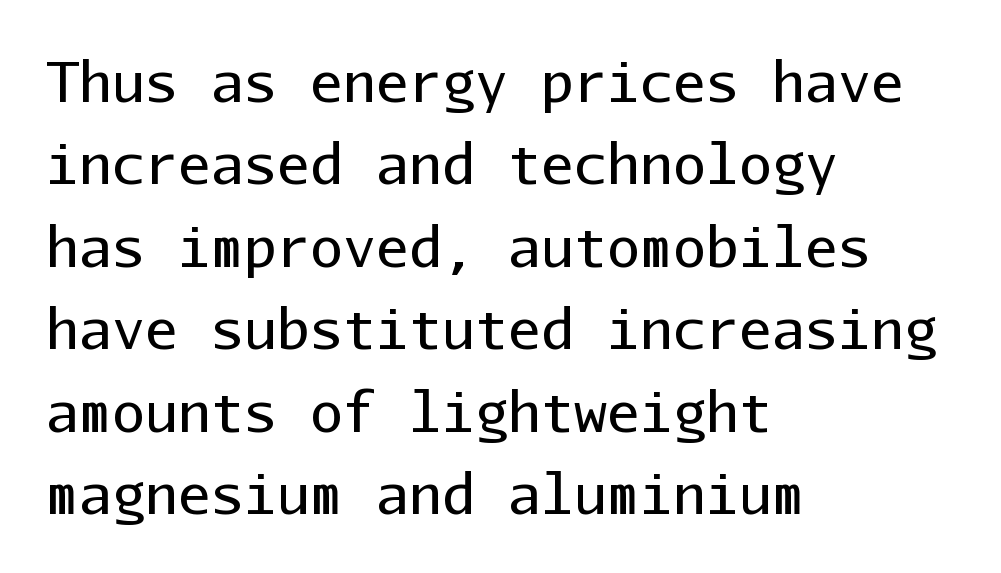
Q: Is the text bold? A: No.
Q: Is the text italic (slanted)? A: No, it is upright.
Q: Is the typeface a serif or a sans-serif typeface? A: Sans-serif.
Q: Is the text underlined? A: No.
Q: How is the paragraph aligned? A: Left-aligned.
Q: Is the spacing between letters normal or unusually wide? A: Normal.
Q: Is the spacing between lines tight, normal or loose? A: Normal.
Q: Width (condensed, normal, or wide)? A: Normal.
Q: Stroke contrast? A: Low.
Q: x-height? A: Medium.
Q: Monospaced? A: Yes.
